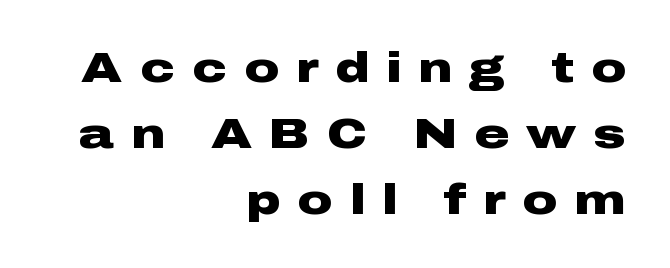
Line spacing here is normal. Lines of text with bare space underneath. Character widths vary here, with narrow letters taking less room than wide ones. Every letter is thick-stroked: bold, no question. These lines were composed using upright roman letters. Is the block centered? No — it sits flush against the right margin.
